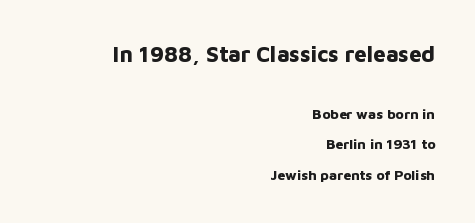
{"italic": "no", "bold": "yes", "underline": "no", "align": "right", "line_spacing": "loose", "line_spacing_ratio": 2.16, "letter_spacing": "normal", "letter_spacing_em": 0.0, "larger_block": "first", "size_ratio": 1.57, "glyph_px": 22}
